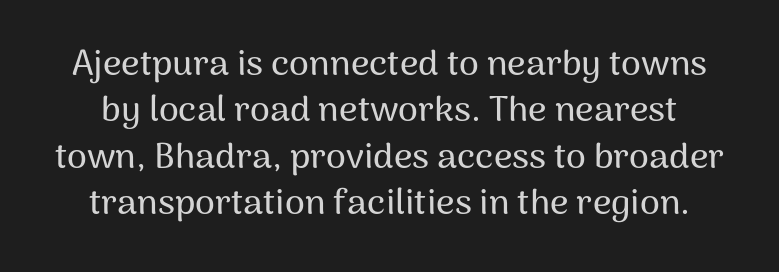
{"serif": "no", "italic": "no", "width": "normal", "stroke_contrast": "medium", "x_height": "medium", "monospaced": "no", "underline": "no", "line_spacing": "normal", "line_spacing_ratio": 1.29, "letter_spacing": "normal", "letter_spacing_em": 0.0, "glyph_px": 36}
